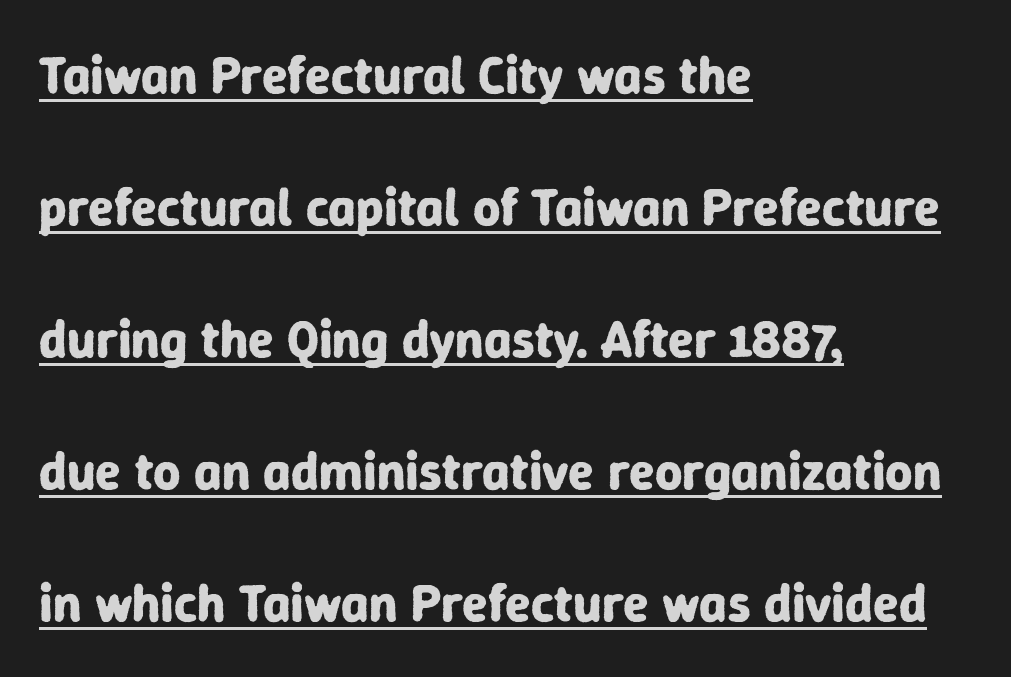
The image shows 53 px bold sans-serif type, upright; set left-aligned, loose line spacing (2.49x), normal letter spacing, underlined; low stroke contrast and a medium x-height.
